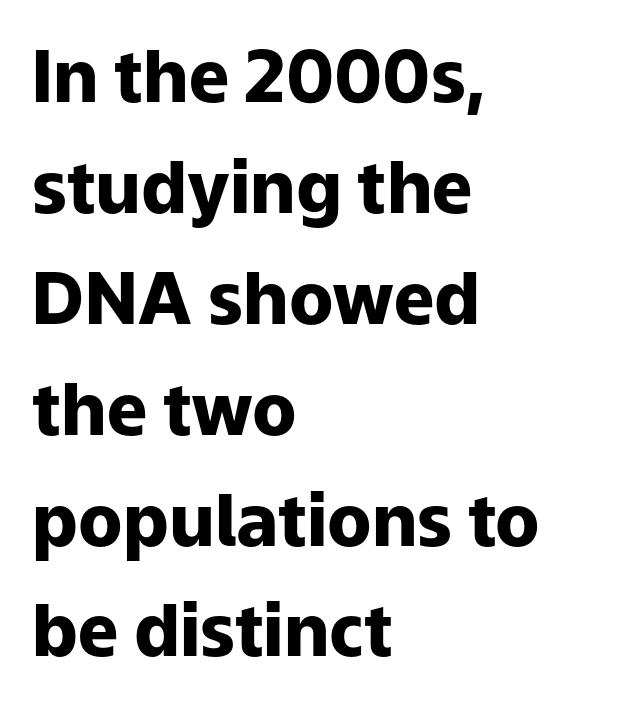
The image shows 72 px heavy sans-serif type, upright; set left-aligned, normal line spacing (1.54x), normal letter spacing, not underlined; low stroke contrast and a medium x-height.
